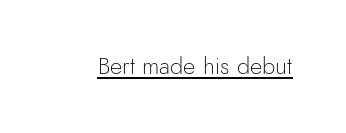
Q: Is the text bold? A: No.
Q: Is the text italic (slanted)? A: No, it is upright.
Q: Is the text underlined? A: Yes.
Q: Is the spacing between letters normal or unusually wide? A: Normal.
